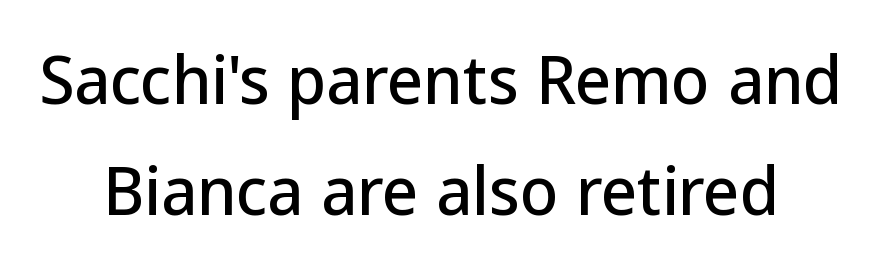
Q: Is the text italic (slanted)? A: No, it is upright.
Q: Is the typeface a serif or a sans-serif typeface? A: Sans-serif.
Q: Is the text underlined? A: No.
Q: Is the spacing between letters normal or unusually wide? A: Normal.
Q: Width (condensed, normal, or wide)? A: Normal.
Q: Stroke contrast? A: Low.
Q: x-height? A: Medium.
Q: Monospaced? A: No.
